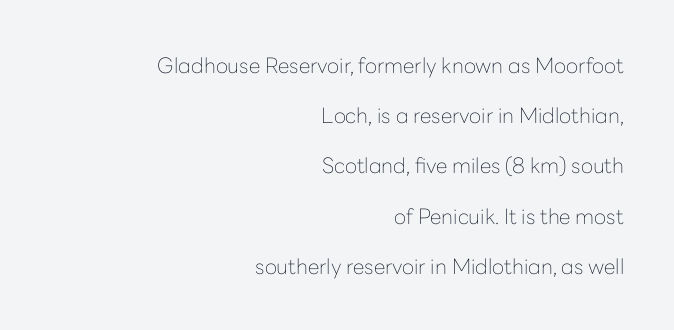
The image shows 21 px text type, upright; set right-aligned, loose line spacing (2.39x), normal letter spacing, not underlined.
